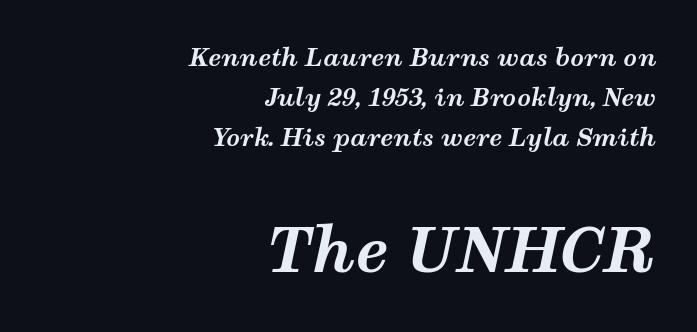
{"italic": "yes", "lean": "right", "slant_degrees": 12, "bold": "yes", "weight": "bold", "width": "wide", "stroke_contrast": "medium", "x_height": "medium", "monospaced": "no", "underline": "no", "align": "right", "line_spacing": "normal", "line_spacing_ratio": 1.66, "letter_spacing": "normal", "letter_spacing_em": 0.0, "larger_block": "second", "size_ratio": 2.54, "glyph_px": 61}
